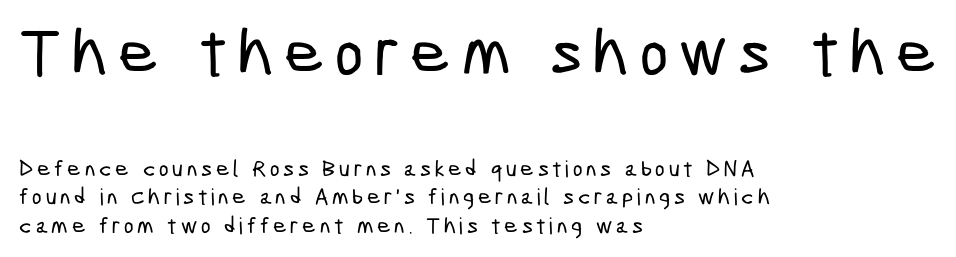
{"serif": "no", "width": "condensed", "stroke_contrast": "low", "x_height": "medium", "monospaced": "no", "underline": "no", "align": "left", "line_spacing_ratio": 1.23, "larger_block": "first", "size_ratio": 2.96, "glyph_px": 68}
